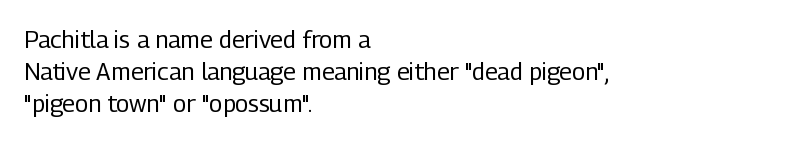
{"italic": "no", "bold": "no", "underline": "no", "align": "left", "line_spacing": "normal", "line_spacing_ratio": 1.34, "letter_spacing": "normal", "letter_spacing_em": 0.0, "glyph_px": 24}
